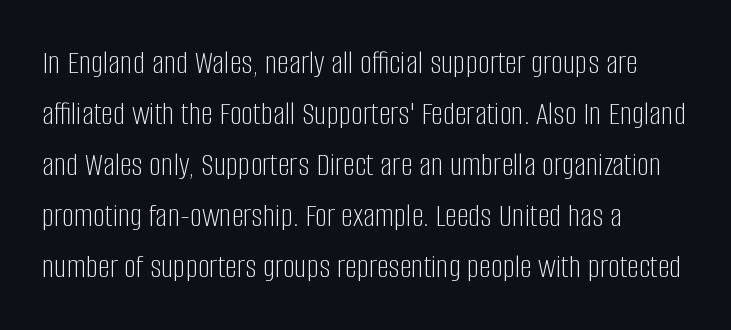
The image shows 34 px light, condensed sans-serif type, upright; set left-aligned, normal line spacing (1.5x), normal letter spacing, not underlined; low stroke contrast and a large x-height.
